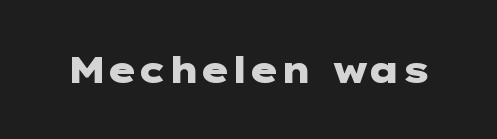
Q: Is the text bold? A: Yes.
Q: Is the text italic (slanted)? A: No, it is upright.
Q: Is the typeface a serif or a sans-serif typeface? A: Sans-serif.
Q: Is the text underlined? A: No.
Q: Is the spacing between letters normal or unusually wide? A: Normal.
Q: Width (condensed, normal, or wide)? A: Wide.
Q: Stroke contrast? A: Low.
Q: x-height? A: Medium.
